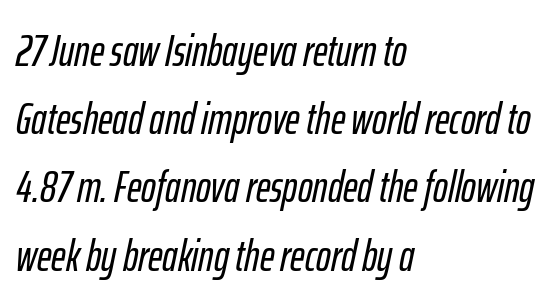
Q: Is the text italic (slanted)? A: Yes, it leans right by about 12 degrees.
Q: Is the text underlined? A: No.
Q: How is the paragraph aligned? A: Left-aligned.
Q: Is the spacing between letters normal or unusually wide? A: Normal.
Q: Is the spacing between lines tight, normal or loose? A: Normal.
Q: Width (condensed, normal, or wide)? A: Condensed.
Q: Stroke contrast? A: Low.
Q: x-height? A: Medium.
Q: Monospaced? A: No.
